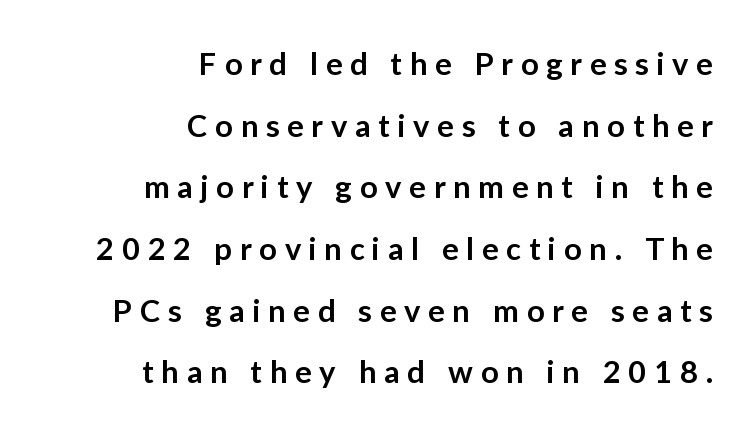
These lines carry some extra weight — a demibold, not a full bold. Each letter's strokes conclude bluntly, with no projecting serifs. Summary of vertical rhythm: relaxed, with wide interline spacing. Line ends are locked; line starts wander. Posture: vertical.
